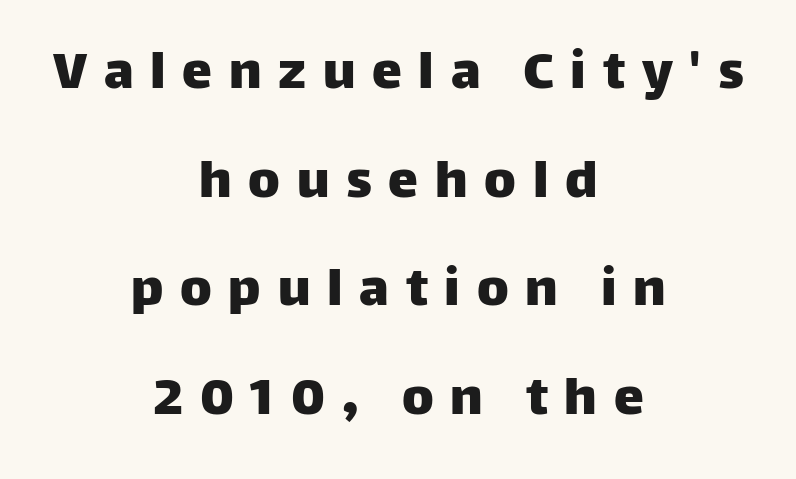
The image shows 60 px sans-serif type, upright; set centered, line spacing 1.81x, unusually wide letter spacing (+0.28 em), not underlined; low stroke contrast and a large x-height.
